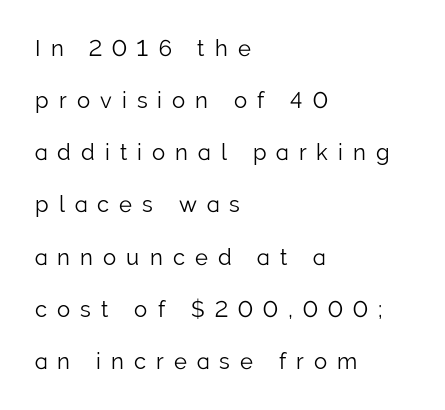
Q: Is the text bold? A: No.
Q: Is the text italic (slanted)? A: No, it is upright.
Q: Is the text underlined? A: No.
Q: How is the paragraph aligned? A: Left-aligned.
Q: Is the spacing between letters normal or unusually wide? A: Unusually wide.
Q: Is the spacing between lines tight, normal or loose? A: Loose.
